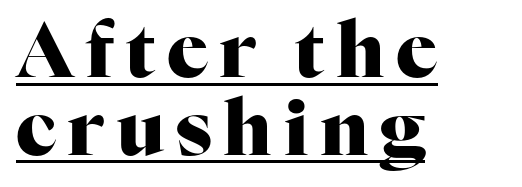
The image shows 76 px heavy serif type, upright; set left-aligned, tight line spacing (1.02x), underlined; high stroke contrast and a medium x-height.
